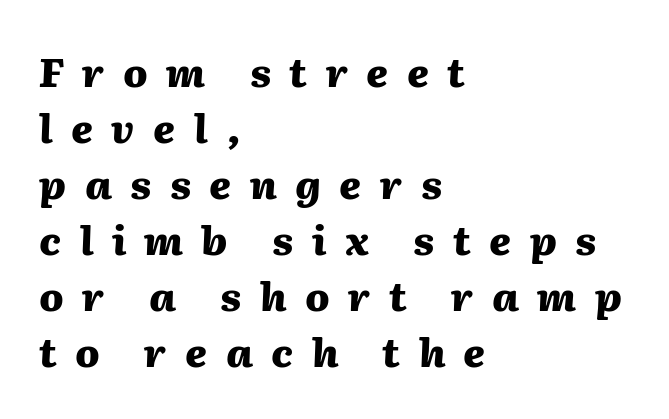
The image shows 40 px heavy type, italic (leaning right); set left-aligned, normal line spacing (1.4x), unusually wide letter spacing (+0.46 em), not underlined; medium stroke contrast and a medium x-height.
